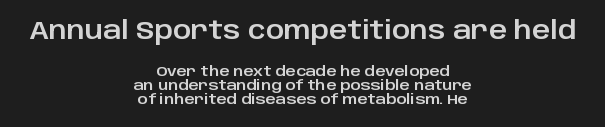
{"italic": "no", "underline": "no", "align": "center", "line_spacing": "tight", "line_spacing_ratio": 1.0, "letter_spacing": "normal", "letter_spacing_em": 0.0, "larger_block": "first", "size_ratio": 1.79, "glyph_px": 25}
